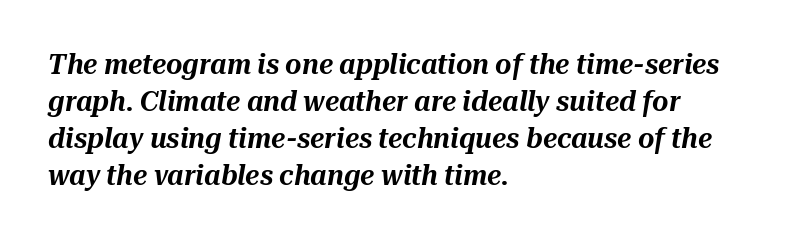
The horizontal fit of the characters is conventional and even. One glance says typical: line gaps are just what's usual. Varying glyph widths throughout — classic text-font behaviour. Reading down the block, your eye returns to a fixed left position each line. The passage shown leans; its letterforms are oblique.
